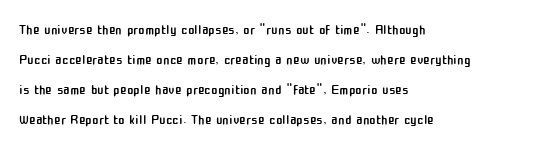
{"italic": "no", "bold": "no", "underline": "no", "align": "left", "line_spacing": "normal", "line_spacing_ratio": 1.5, "letter_spacing": "normal", "letter_spacing_em": 0.0, "glyph_px": 20}
